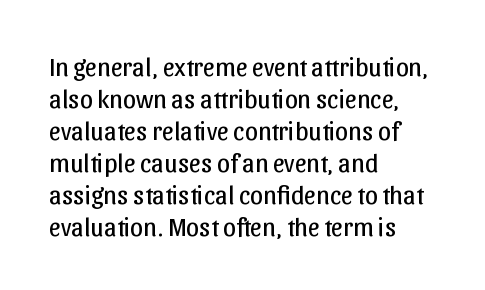
Q: Is the text bold? A: No.
Q: Is the text italic (slanted)? A: No, it is upright.
Q: Is the text underlined? A: No.
Q: How is the paragraph aligned? A: Left-aligned.
Q: Is the spacing between letters normal or unusually wide? A: Normal.
